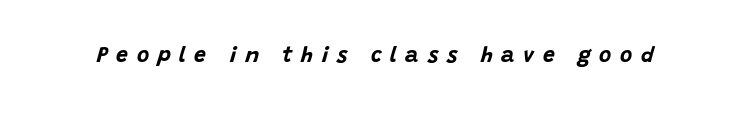
No word sits above an underline. Substantial extra tracking has been applied to these lines. What weight is shown? A full bold with thick strokes. When letters slant like this, we call the style italic.
